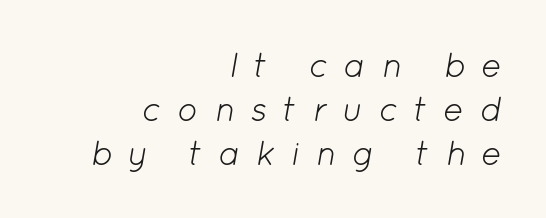
The image shows 34 px light type, italic (leaning right); set right-aligned, normal line spacing (1.3x), unusually wide letter spacing (+0.46 em), not underlined; low stroke contrast and a medium x-height.
